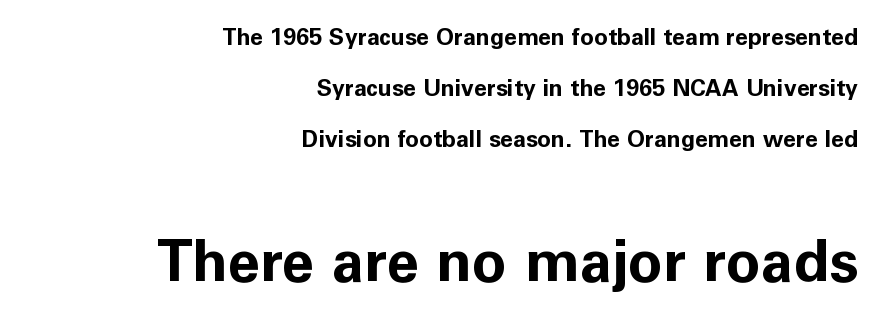
The image shows 58 px bold sans-serif type, upright; set right-aligned, loose line spacing (2.21x), normal letter spacing, not underlined; the second (bottom) block is 2.52x larger; low stroke contrast and a medium x-height.
